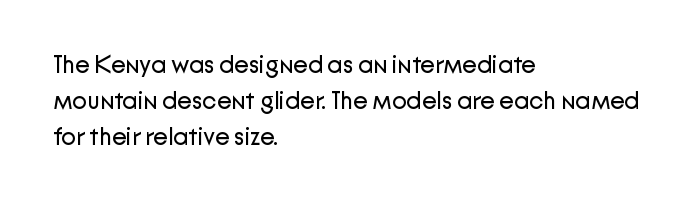
Q: Is the text bold? A: No.
Q: Is the text italic (slanted)? A: No, it is upright.
Q: Is the text underlined? A: No.
Q: How is the paragraph aligned? A: Left-aligned.
Q: Is the spacing between letters normal or unusually wide? A: Normal.
Q: Is the spacing between lines tight, normal or loose? A: Normal.
